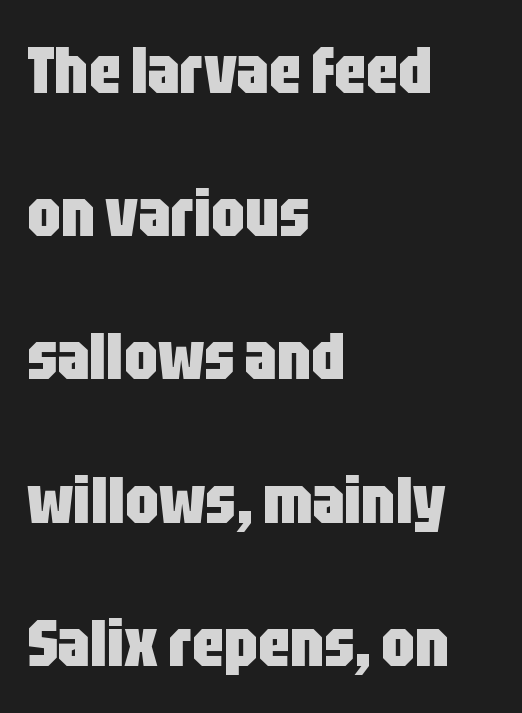
Character widths vary here, with narrow letters taking less room than wide ones. Compared with a centered layout, this one pins lines to the left instead. The type sits square on the baseline with zero lean. Font category for this specimen: sans-serif. Honestly, the rows look like they've been pulled way apart. Words float on clear page, feet unadorned.
